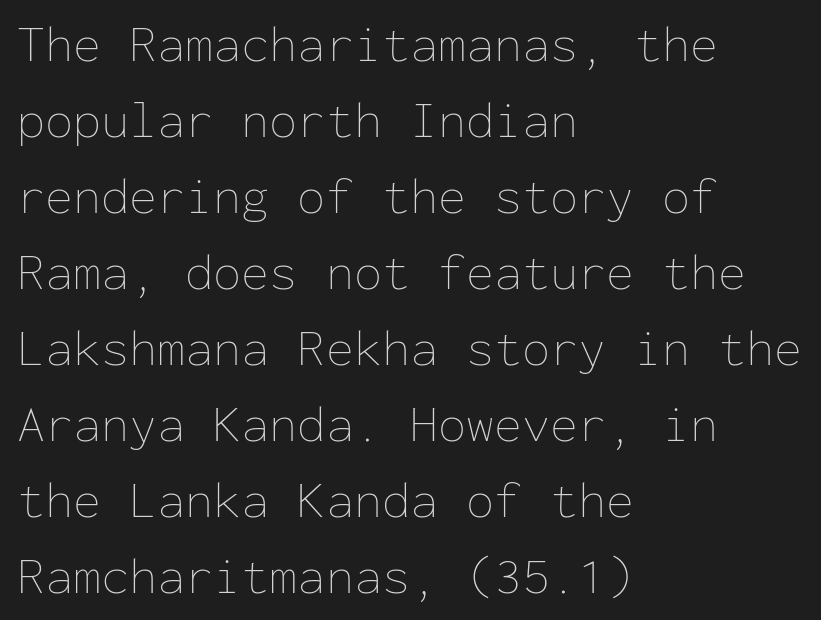
The image shows 51 px thin type, upright, monospaced; set left-aligned, normal line spacing (1.49x), normal letter spacing, not underlined; low stroke contrast and a medium x-height.
